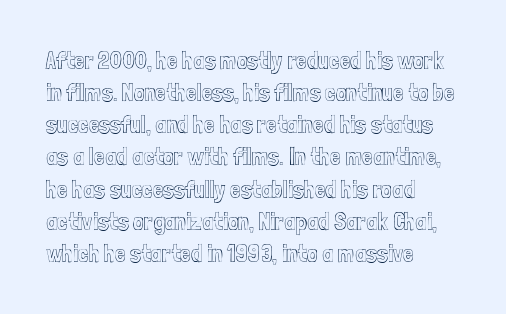
The image shows 24 px text type, upright; set left-aligned, normal line spacing (1.34x), normal letter spacing, not underlined.
